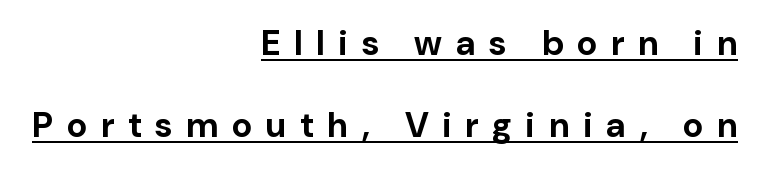
{"serif": "no", "italic": "no", "bold": "yes", "weight": "bold", "width": "normal", "stroke_contrast": "low", "x_height": "medium", "monospaced": "no", "underline": "yes", "align": "right", "line_spacing": "loose", "line_spacing_ratio": 2.35, "letter_spacing": "wide", "letter_spacing_em": 0.4, "glyph_px": 35}
